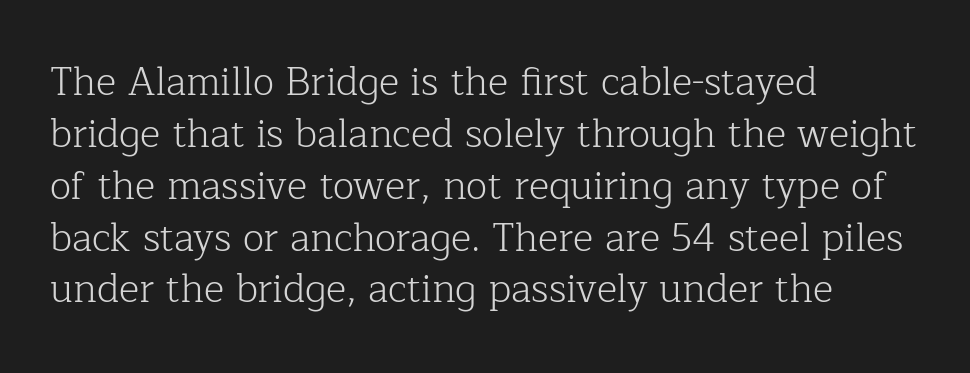
{"serif": "yes", "italic": "no", "bold": "no", "weight": "light", "width": "normal", "stroke_contrast": "low", "x_height": "medium", "monospaced": "no", "underline": "no", "align": "left", "line_spacing": "normal", "line_spacing_ratio": 1.33, "letter_spacing": "normal", "letter_spacing_em": 0.0, "glyph_px": 39}
